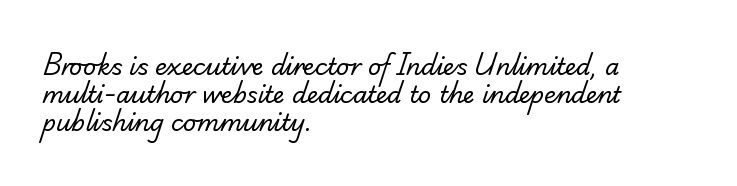
Line starts are locked; line ends wander. Students, note that the glyphs here touch the page at normal intervals. Just letters on the line, the space beneath them empty. Is the type heavy? It reads as light-to-regular instead.
